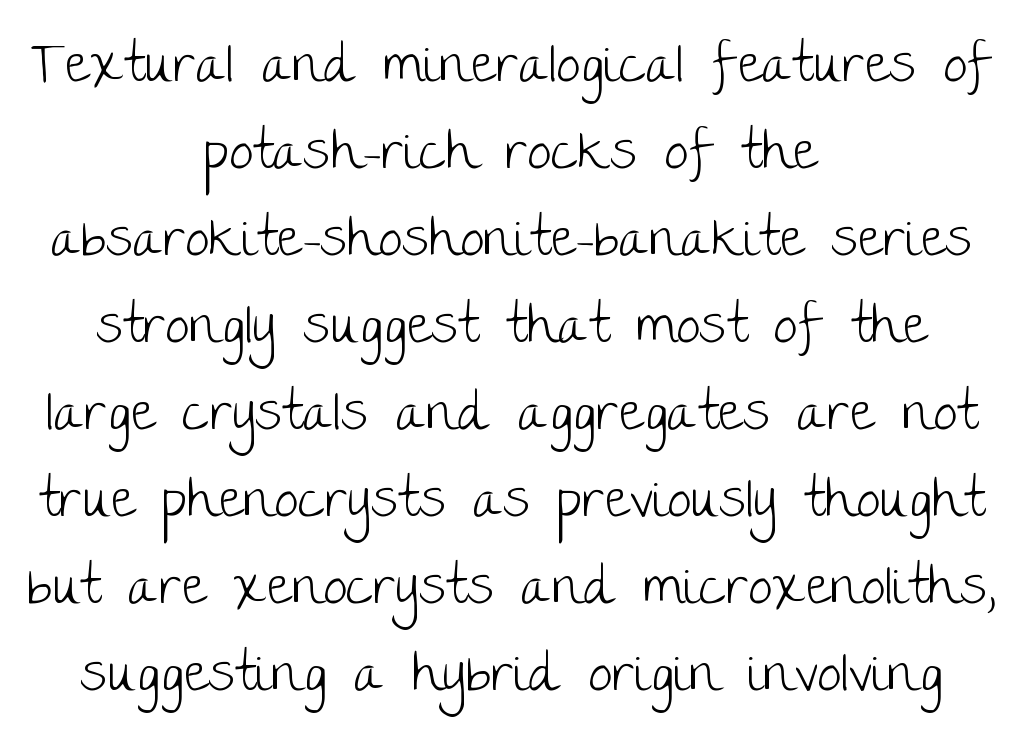
The image shows 54 px light sans-serif type, upright; set centered, normal line spacing (1.61x), normal letter spacing, not underlined; low stroke contrast and a large x-height.
